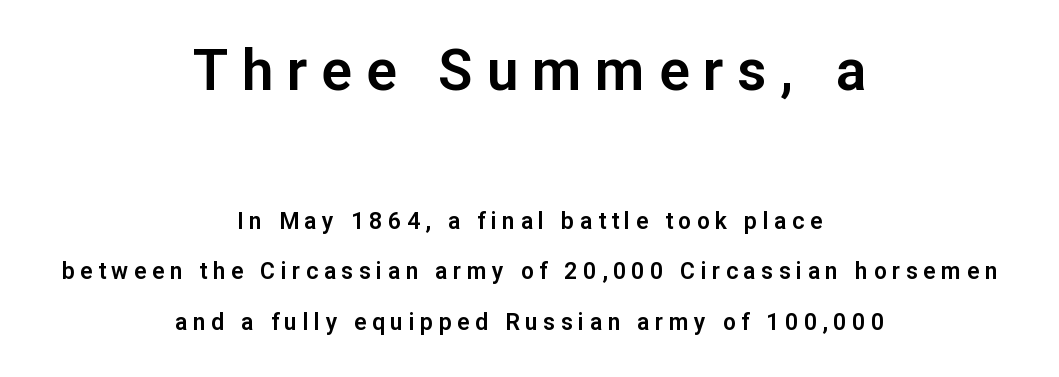
Q: Is the text italic (slanted)? A: No, it is upright.
Q: Is the typeface a serif or a sans-serif typeface? A: Sans-serif.
Q: Is the text underlined? A: No.
Q: How is the paragraph aligned? A: Centered.
Q: Is the spacing between letters normal or unusually wide? A: Unusually wide.
Q: Is the spacing between lines tight, normal or loose? A: Loose.
Q: Which block of text is set in a larger size, the first (top) or the second (bottom)? A: The first (top) one.
Q: Width (condensed, normal, or wide)? A: Normal.
Q: Stroke contrast? A: Low.
Q: x-height? A: Medium.
Q: Monospaced? A: No.
